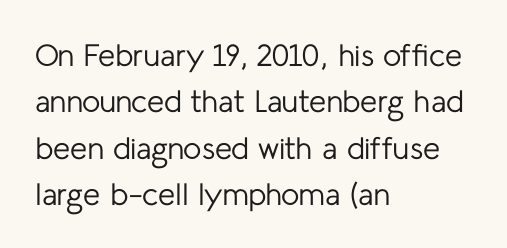
Characters remain perfectly vertical along every line. Default kerning and tracking; the words read as compact shapes. Vertically, the passage feels balanced, rows spaced as you'd expect. This sample uses a sans-serif face.
